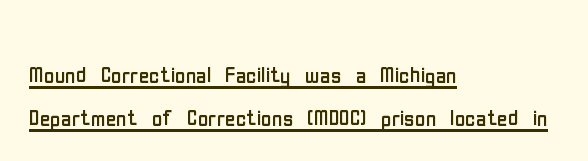
The image shows 29 px regular-weight, condensed sans-serif type, upright; set left-aligned, normal line spacing (1.48x), normal letter spacing, underlined; low stroke contrast and a medium x-height.
